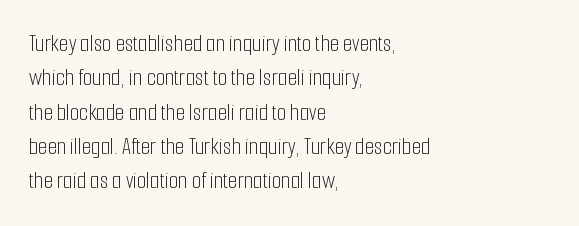
The image shows 24 px text type, upright; set left-aligned, normal line spacing (1.43x), normal letter spacing, not underlined.
